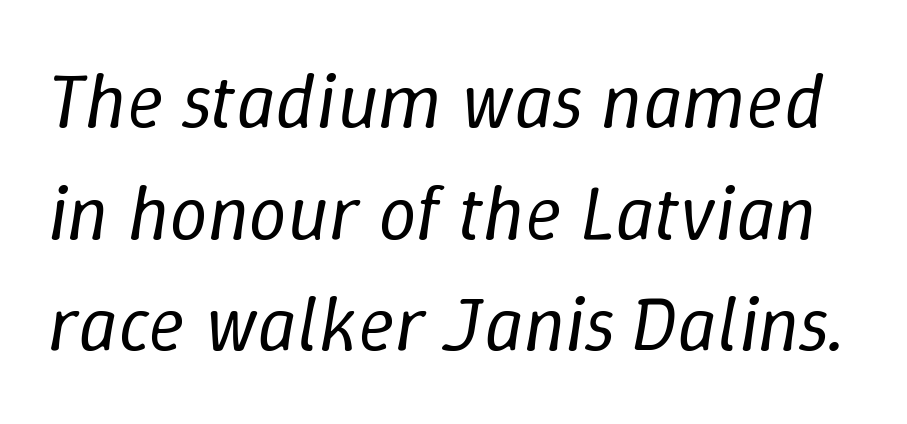
You could not count columns in this text — the font is proportionally spaced. The letters look calm and open, with moderate or lighter stems. The letters sit at their default tracking, neither squeezed nor spread. Rule under the text: the space is simply empty. The designer left line spacing at the default. The whole block is typeset with a tilt.
